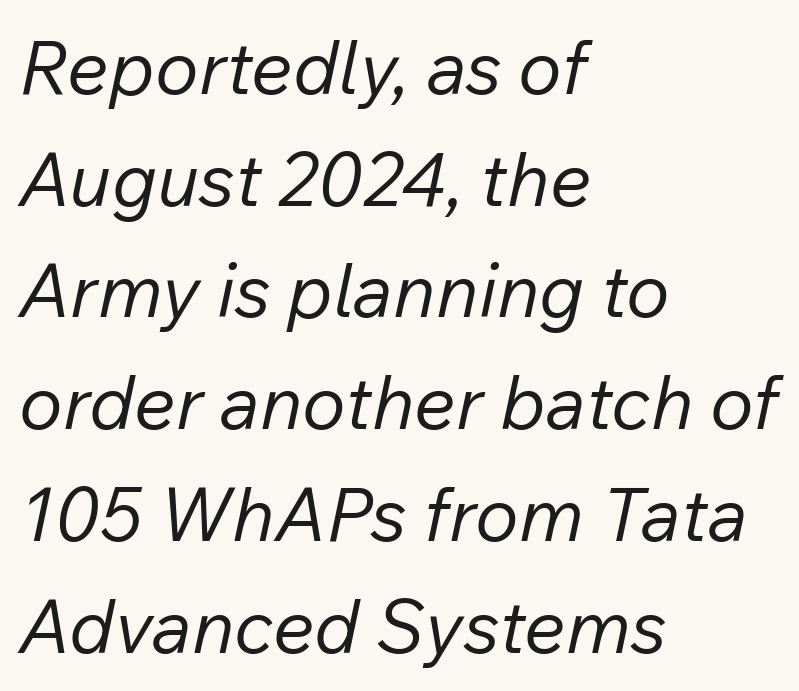
{"italic": "yes", "lean": "right", "slant_degrees": 12, "bold": "no", "weight": "regular", "width": "normal", "stroke_contrast": "low", "x_height": "medium", "monospaced": "no", "underline": "no", "align": "left", "line_spacing": "normal", "line_spacing_ratio": 1.51, "letter_spacing": "normal", "letter_spacing_em": 0.0, "glyph_px": 74}
